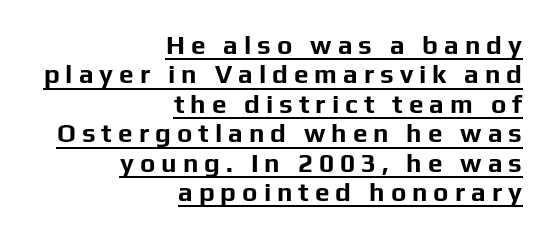
The image shows 26 px bold type, upright; set right-aligned, tight line spacing (1.13x), unusually wide letter spacing (+0.23 em), underlined.
